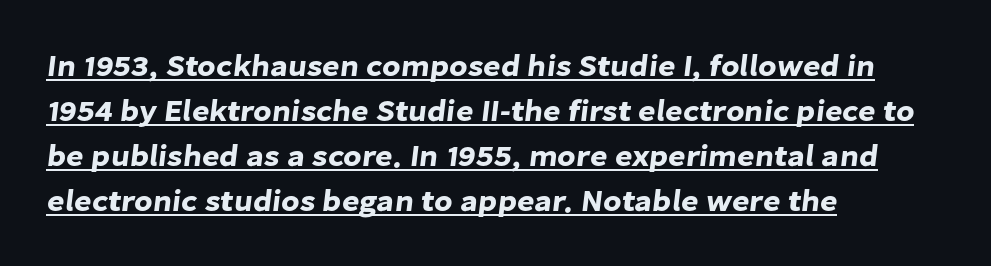
The image shows 30 px sans-serif type; set left-aligned, normal line spacing (1.5x), normal letter spacing, underlined; low stroke contrast and a medium x-height.
